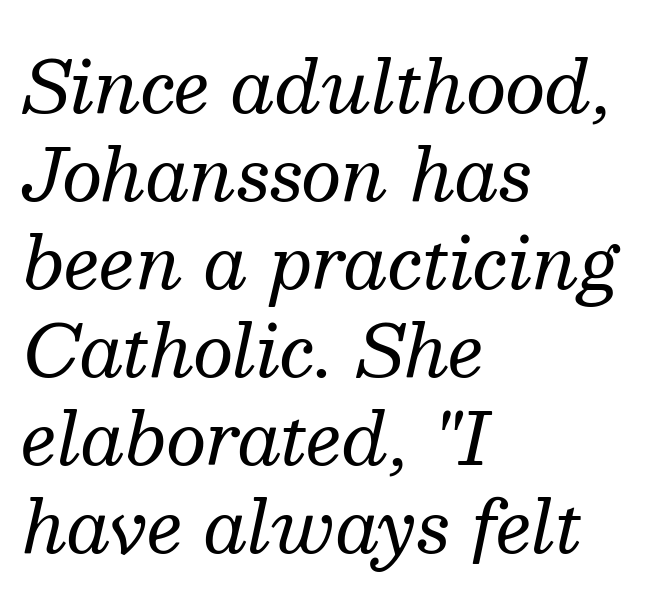
The image shows 71 px regular-weight serif type, italic (leaning right); set left-aligned, line spacing 1.24x, normal letter spacing, not underlined; medium stroke contrast and a medium x-height.
